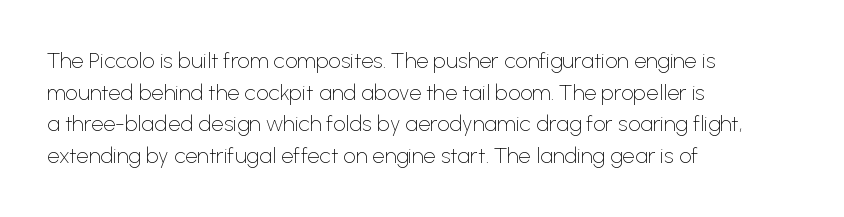
{"italic": "no", "bold": "no", "underline": "no", "align": "left", "line_spacing": "normal", "line_spacing_ratio": 1.44, "letter_spacing": "normal", "letter_spacing_em": 0.0, "glyph_px": 22}
